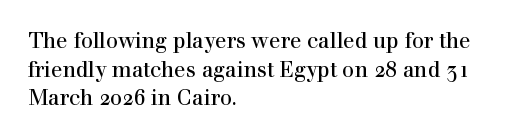
{"italic": "no", "underline": "no", "align": "left", "line_spacing": "normal", "line_spacing_ratio": 1.36, "letter_spacing": "normal", "letter_spacing_em": 0.0, "glyph_px": 21}
